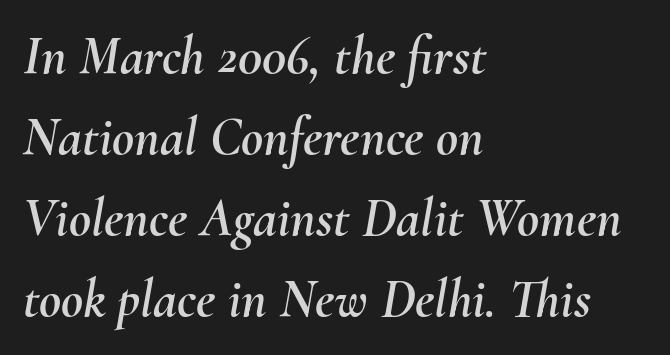
Q: Is the text italic (slanted)? A: Yes, it leans right by about 10 degrees.
Q: Is the text underlined? A: No.
Q: How is the paragraph aligned? A: Left-aligned.
Q: Is the spacing between letters normal or unusually wide? A: Normal.
Q: Is the spacing between lines tight, normal or loose? A: Normal.
Q: Width (condensed, normal, or wide)? A: Normal.
Q: Stroke contrast? A: Medium.
Q: x-height? A: Small.
Q: Monospaced? A: No.
